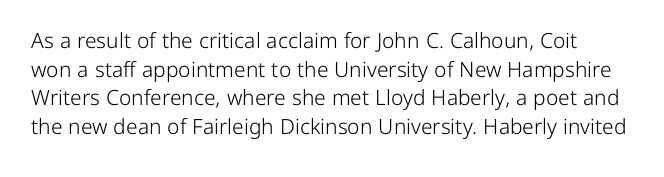
The image shows 21 px text type, upright; set normal line spacing (1.36x), normal letter spacing, not underlined.
